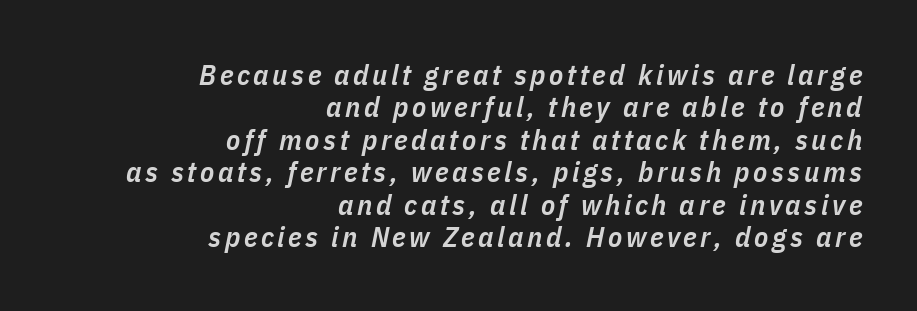
{"italic": "yes", "lean": "right", "slant_degrees": 11, "bold": "semi", "weight": "semibold", "width": "condensed", "stroke_contrast": "low", "x_height": "medium", "monospaced": "no", "underline": "no", "align": "right", "line_spacing": "tight", "line_spacing_ratio": 1.12, "glyph_px": 29}
